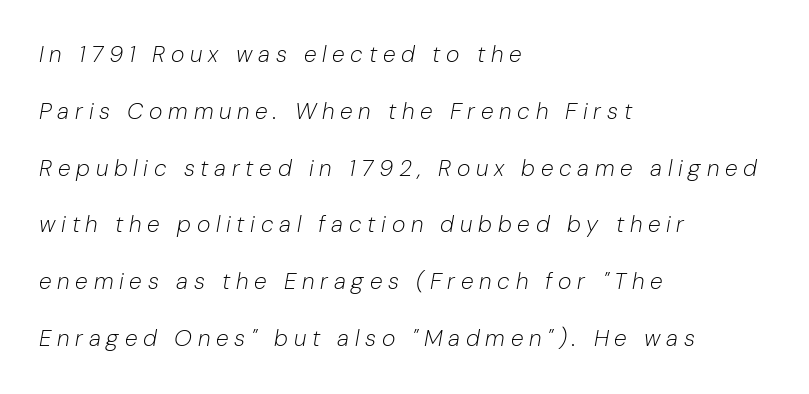
Short and long lines alike share a common starting point at left. Rule under the text: the space is simply empty. Letter spacing: wide. No letter is thick-stroked: the sample isn't bold.
